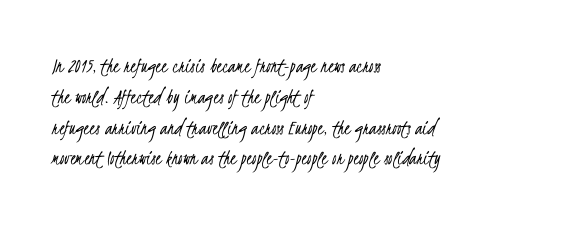
The image shows 22 px text type; set left-aligned, normal line spacing (1.4x), normal letter spacing, not underlined.
